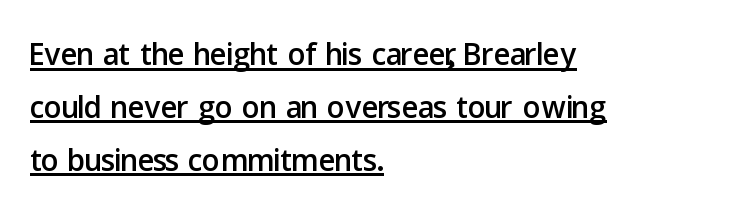
{"serif": "no", "italic": "no", "width": "normal", "stroke_contrast": "low", "x_height": "medium", "monospaced": "no", "underline": "yes", "align": "left", "line_spacing_ratio": 1.2, "letter_spacing": "normal", "letter_spacing_em": 0.0, "glyph_px": 44}
